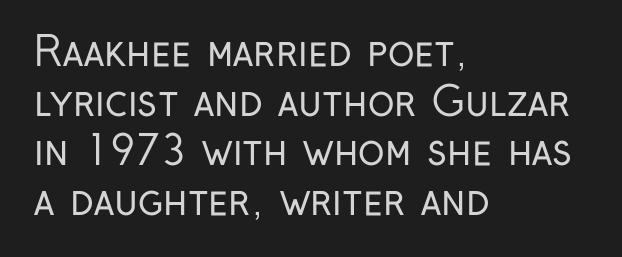
The image shows 40 px regular-weight, condensed sans-serif type, upright; set left-aligned, line spacing 1.24x, normal letter spacing, not underlined; low stroke contrast and a medium x-height.
